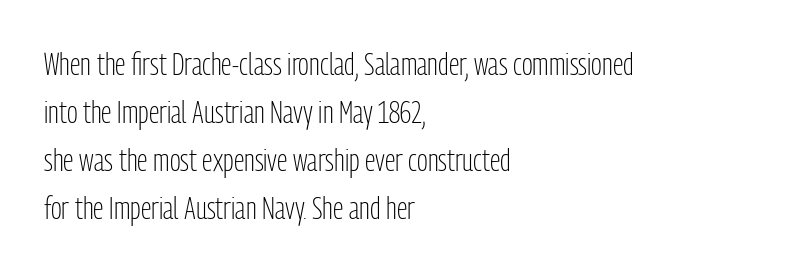
{"serif": "no", "italic": "no", "bold": "no", "weight": "light", "width": "condensed", "stroke_contrast": "low", "x_height": "medium", "monospaced": "no", "underline": "no", "align": "left", "line_spacing": "normal", "line_spacing_ratio": 1.5, "letter_spacing": "normal", "letter_spacing_em": 0.0, "glyph_px": 32}
